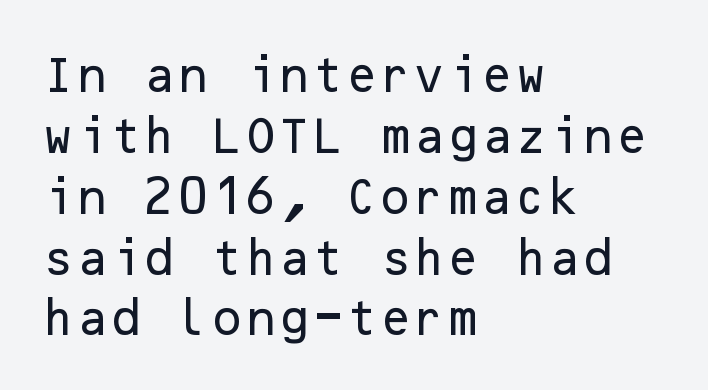
The image shows 39 px sans-serif type, upright; set left-aligned, normal line spacing (1.56x), normal letter spacing, not underlined; low stroke contrast and a medium x-height.
